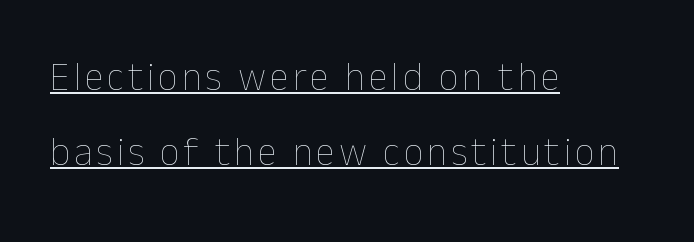
The image shows 39 px thin type, upright; set left-aligned, loose line spacing (1.92x), underlined; low stroke contrast and a medium x-height.
